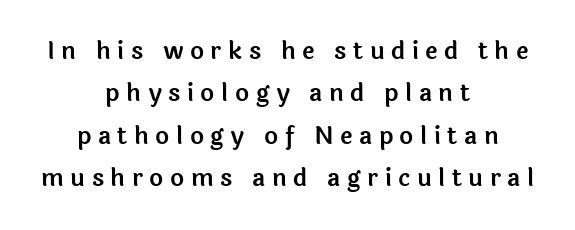
The image shows 24 px text type, upright; set centered, line spacing 1.77x, unusually wide letter spacing (+0.27 em), not underlined.
